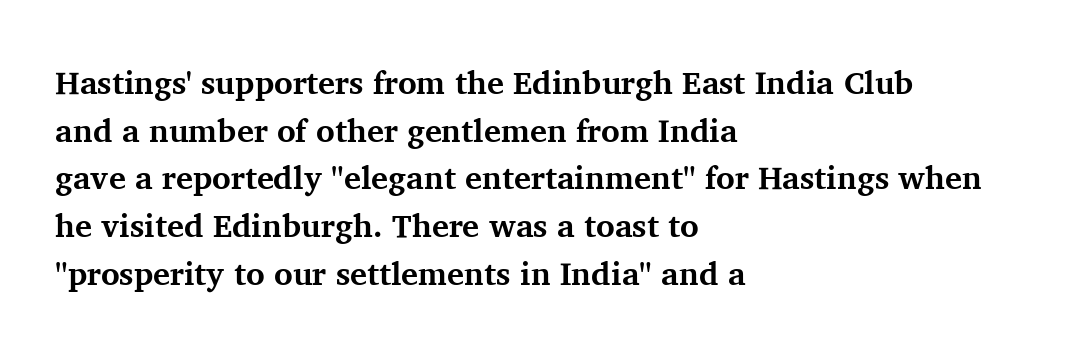
This sample uses a serif face. Reading down the block, your eye returns to a fixed left position each line. A clean baseline with only descenders dipping below it. Each letter keeps its own natural width here, so spacing adapts to shape. The lines sit at an ordinary, default distance from one another. Stroke thickness is high; the sample reads as a true bold.
